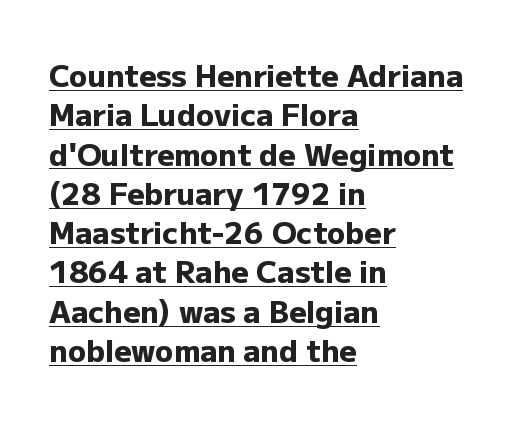
Q: Is the text bold? A: Yes.
Q: Is the text italic (slanted)? A: No, it is upright.
Q: Is the typeface a serif or a sans-serif typeface? A: Sans-serif.
Q: Is the text underlined? A: Yes.
Q: How is the paragraph aligned? A: Left-aligned.
Q: Is the spacing between letters normal or unusually wide? A: Normal.
Q: Is the spacing between lines tight, normal or loose? A: Normal.
Q: Width (condensed, normal, or wide)? A: Normal.
Q: Stroke contrast? A: Low.
Q: x-height? A: Medium.
Q: Monospaced? A: No.
